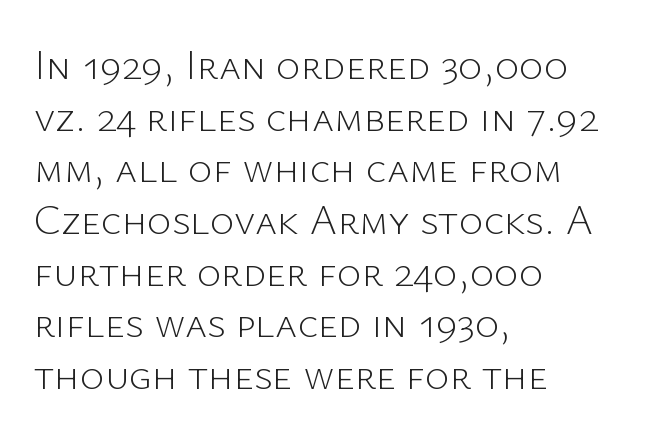
The image shows 42 px light sans-serif type, upright; set left-aligned, line spacing 1.23x, normal letter spacing, not underlined; low stroke contrast and a medium x-height.
